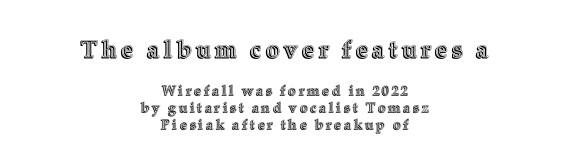
Q: Is the text italic (slanted)? A: No, it is upright.
Q: Is the text underlined? A: No.
Q: How is the paragraph aligned? A: Centered.
Q: Which block of text is set in a larger size, the first (top) or the second (bottom)? A: The first (top) one.
